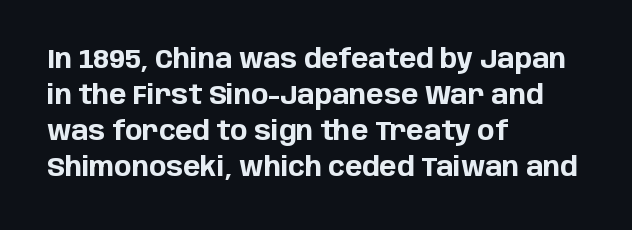
{"italic": "no", "bold": "yes", "underline": "no", "align": "left", "line_spacing": "normal", "line_spacing_ratio": 1.38, "letter_spacing": "normal", "letter_spacing_em": 0.0, "glyph_px": 26}
